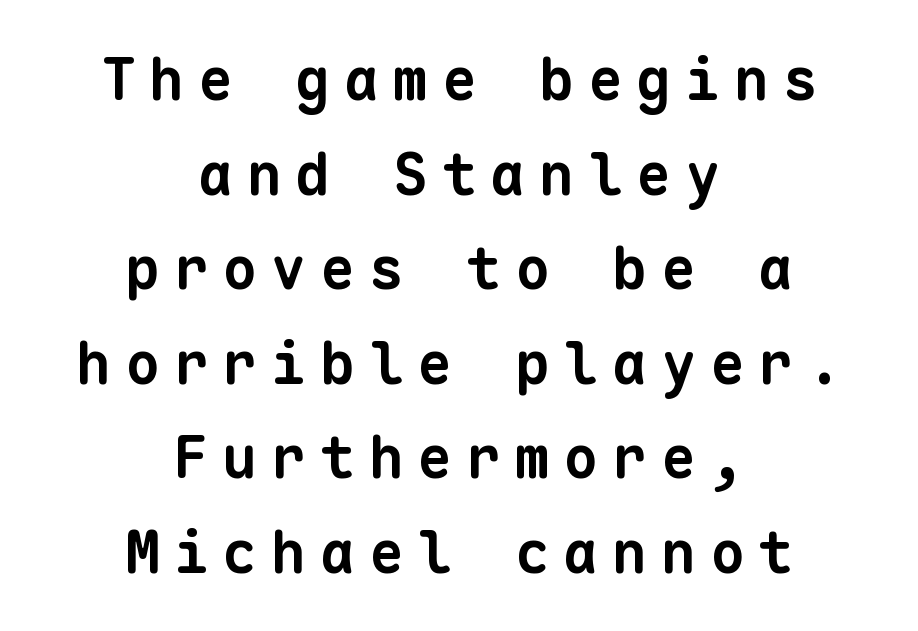
Q: Is the text bold? A: Yes.
Q: Is the typeface a serif or a sans-serif typeface? A: Sans-serif.
Q: Is the text underlined? A: No.
Q: How is the paragraph aligned? A: Centered.
Q: Is the spacing between letters normal or unusually wide? A: Unusually wide.
Q: Is the spacing between lines tight, normal or loose? A: Normal.
Q: Width (condensed, normal, or wide)? A: Normal.
Q: Stroke contrast? A: Low.
Q: x-height? A: Medium.
Q: Monospaced? A: Yes.
